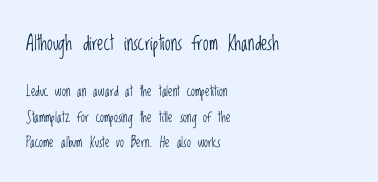
The image shows 20 px text type, upright; set left-aligned, line spacing 1.84x, normal letter spacing, not underlined; the first (top) block is 1.43x larger.
